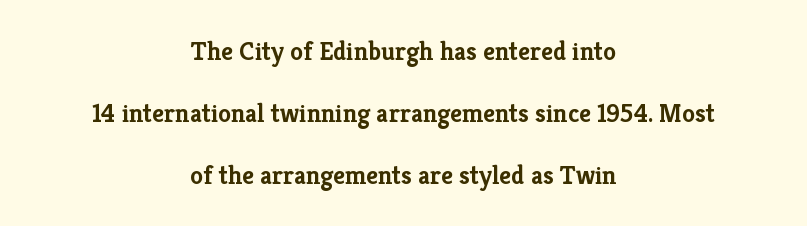
What's the leading like? Stretched, with rows far apart. A typesetter would call this zero additional tracking. The letters stand upright; this is a roman face. Alignment: centered. The typesetting leans heavy: a genuine bold.
